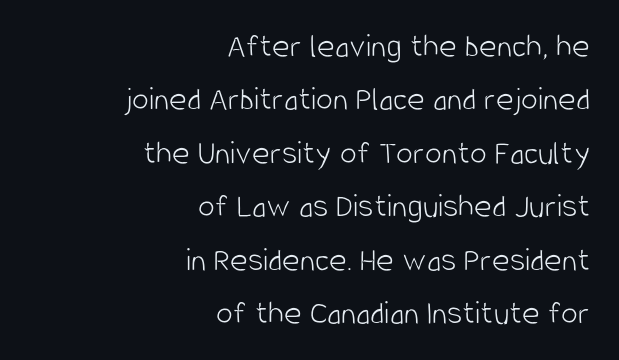
The leading is moderate, giving the passage an even texture. Each word holds together tightly as a unit, with standard inter-letter gaps. A quiet, ordinary-to-light weight characterises the typeface. Check the space under the baseline: it is left empty. In terms of posture, this sample is upright. Grotesque or geometric, the face here clearly has no serifs.
